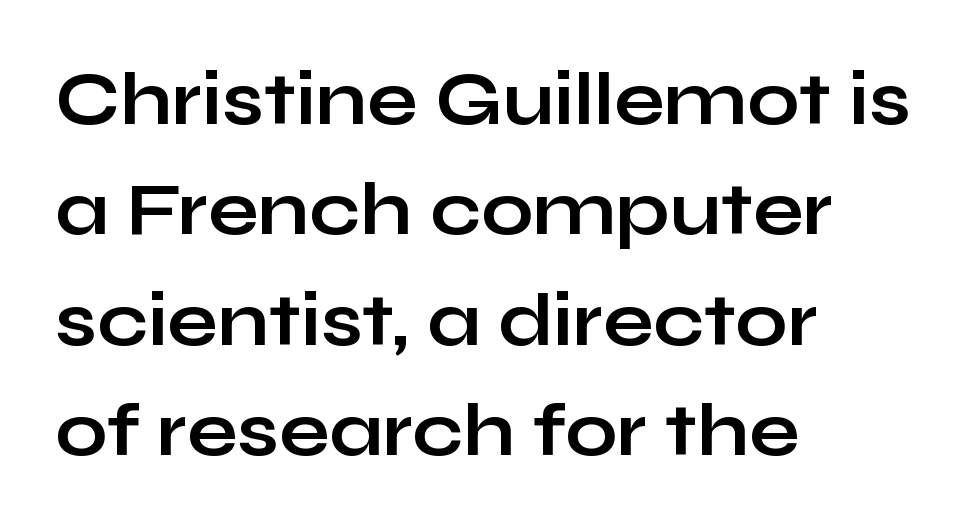
{"serif": "no", "italic": "no", "bold": "yes", "weight": "bold", "width": "wide", "stroke_contrast": "low", "x_height": "medium", "monospaced": "no", "underline": "no", "align": "left", "line_spacing": "normal", "line_spacing_ratio": 1.49, "letter_spacing": "normal", "letter_spacing_em": 0.0, "glyph_px": 74}
